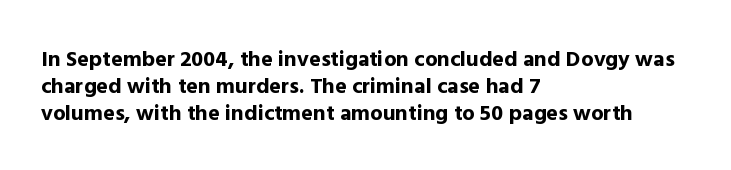
A typesetter would mark this as roman, not italic. What stands out about the letter spacing? Nothing — it is the standard amount. The baseline area is clear. Caption: bold face, heavy strokes.
